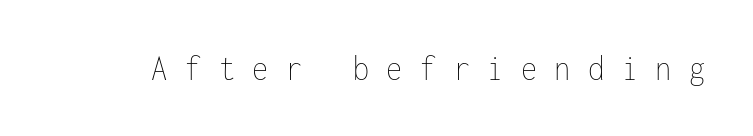
Q: Is the text bold? A: No.
Q: Is the text italic (slanted)? A: No, it is upright.
Q: Is the text underlined? A: No.
Q: Is the spacing between letters normal or unusually wide? A: Unusually wide.
Q: Width (condensed, normal, or wide)? A: Condensed.
Q: Stroke contrast? A: Low.
Q: x-height? A: Medium.
Q: Monospaced? A: Yes.
